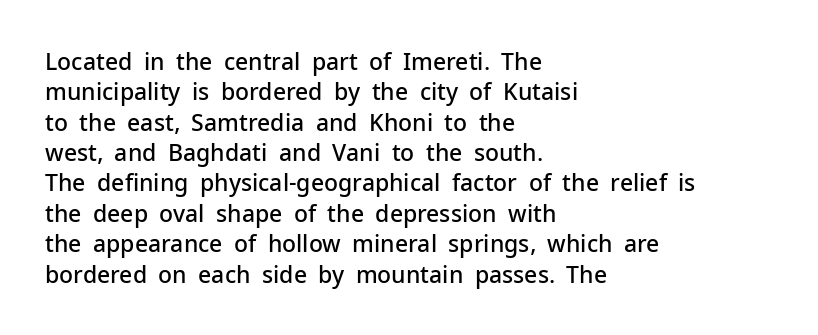
The space between consecutive lines is moderate. Each glyph is drawn with semibold strokes, heavier than normal yet not fully bold. Casual observation: everything's shoved over to the left. Letters rest on an invisible, unmarked baseline. It's the straight-up-and-down kind of type. Standard letterfit; no display-style spreading of the glyphs.
